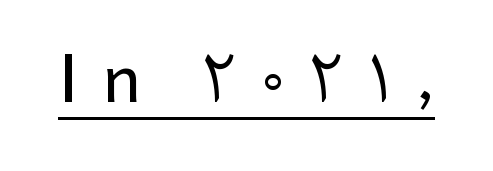
Posture: upright roman. Words appear elongated and porous because spacing is wide. This rendering features underlined lettering. Looks like regular typesetting: each glyph gets only the width it needs. Grotesque or geometric, the face here clearly has no serifs.
